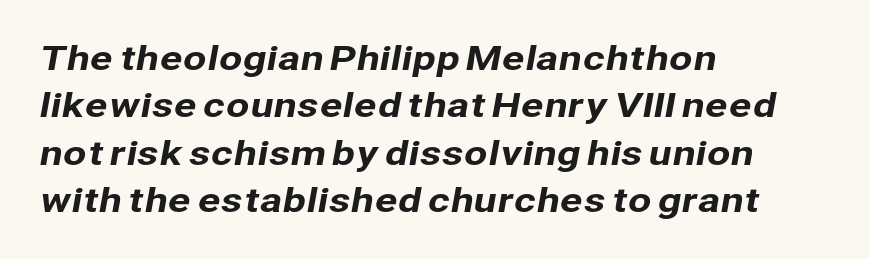
The typesetter chose a ragged-right arrangement here. Summary of vertical rhythm: regular, with standard interline spacing. Each row of text sits above clean, open space. I'd call this a sans setting — the letters go barefoot. This sample has the flowing, uneven cadence of proportional lettering. Nothing unusual about the tracking: characters are spaced as the font intends.
